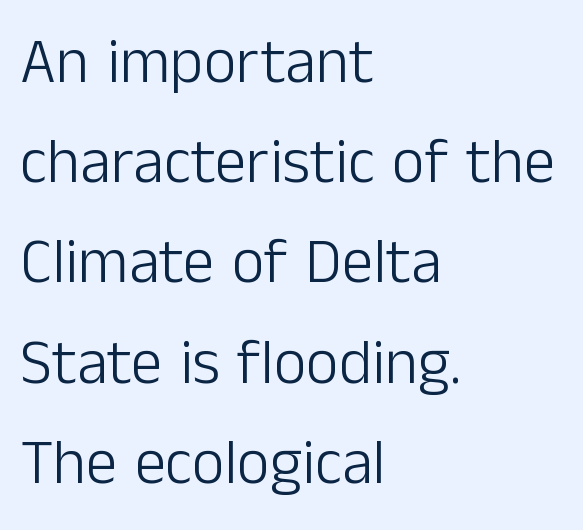
{"serif": "no", "italic": "no", "bold": "no", "weight": "light", "width": "normal", "stroke_contrast": "low", "x_height": "medium", "monospaced": "no", "underline": "no", "align": "left", "line_spacing": "normal", "line_spacing_ratio": 1.59, "letter_spacing": "normal", "letter_spacing_em": 0.0, "glyph_px": 63}
